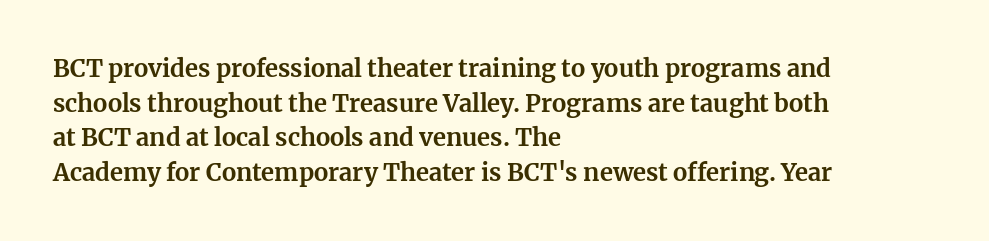
{"italic": "no", "bold": "yes", "underline": "no", "align": "left", "line_spacing": "normal", "line_spacing_ratio": 1.44, "letter_spacing": "normal", "letter_spacing_em": 0.0, "glyph_px": 24}
